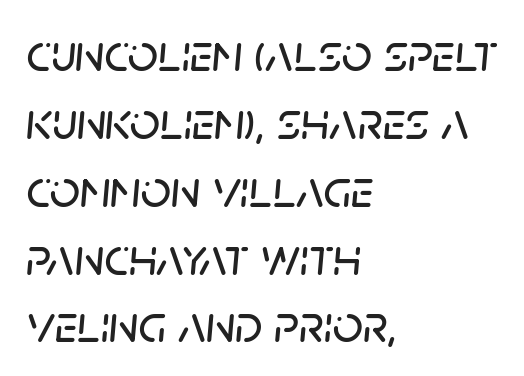
Q: Is the text italic (slanted)? A: Yes, it leans right by about 5 degrees.
Q: Is the text underlined? A: No.
Q: How is the paragraph aligned? A: Left-aligned.
Q: Is the spacing between letters normal or unusually wide? A: Normal.
Q: Is the spacing between lines tight, normal or loose? A: Normal.
Q: Width (condensed, normal, or wide)? A: Normal.
Q: Stroke contrast? A: Low.
Q: x-height? A: Large.
Q: Monospaced? A: No.
